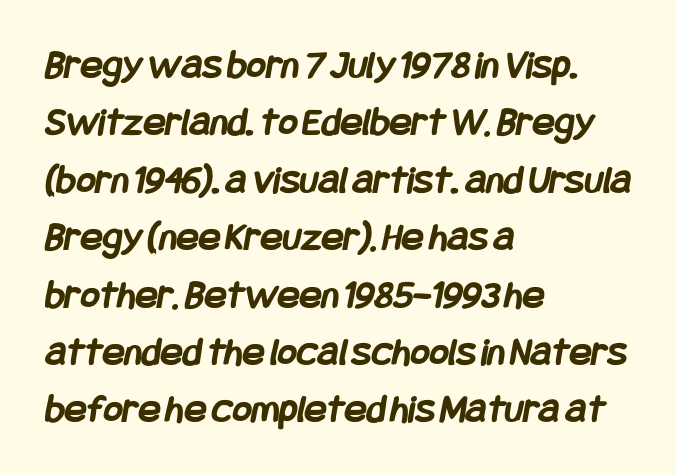
The image shows 41 px semibold, condensed sans-serif type; set left-aligned, normal line spacing (1.4x), normal letter spacing, not underlined; low stroke contrast and a large x-height.
